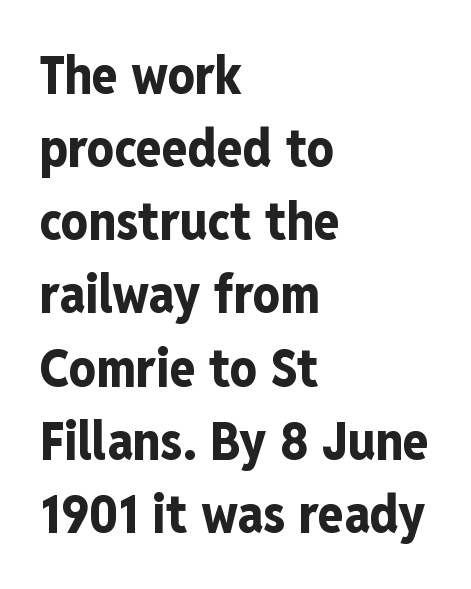
Each word holds together tightly as a unit, with standard inter-letter gaps. The letters carry no serifs — their stems end cleanly without finishing strokes. The lines are quadded left. Descender tails drop into unmarked territory.
